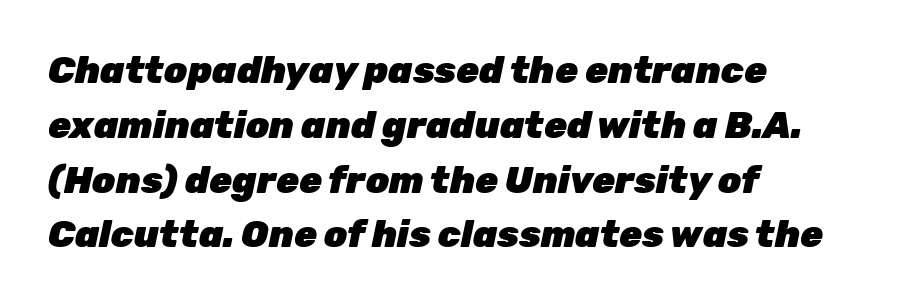
Q: Is the text bold? A: Yes.
Q: Is the text italic (slanted)? A: Yes, it leans right by about 12 degrees.
Q: Is the text underlined? A: No.
Q: How is the paragraph aligned? A: Left-aligned.
Q: Is the spacing between letters normal or unusually wide? A: Normal.
Q: Is the spacing between lines tight, normal or loose? A: Normal.
Q: Width (condensed, normal, or wide)? A: Normal.
Q: Stroke contrast? A: Low.
Q: x-height? A: Medium.
Q: Monospaced? A: No.
